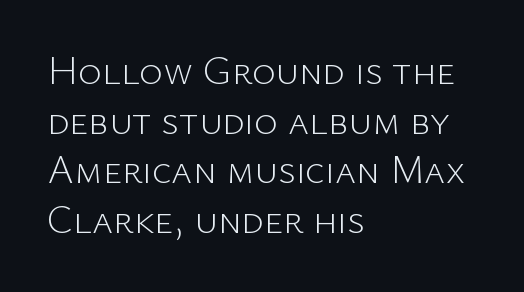
{"serif": "no", "italic": "no", "bold": "no", "weight": "light", "width": "normal", "stroke_contrast": "low", "x_height": "medium", "monospaced": "no", "underline": "no", "align": "left", "line_spacing_ratio": 1.24, "letter_spacing": "normal", "letter_spacing_em": 0.0, "glyph_px": 40}
